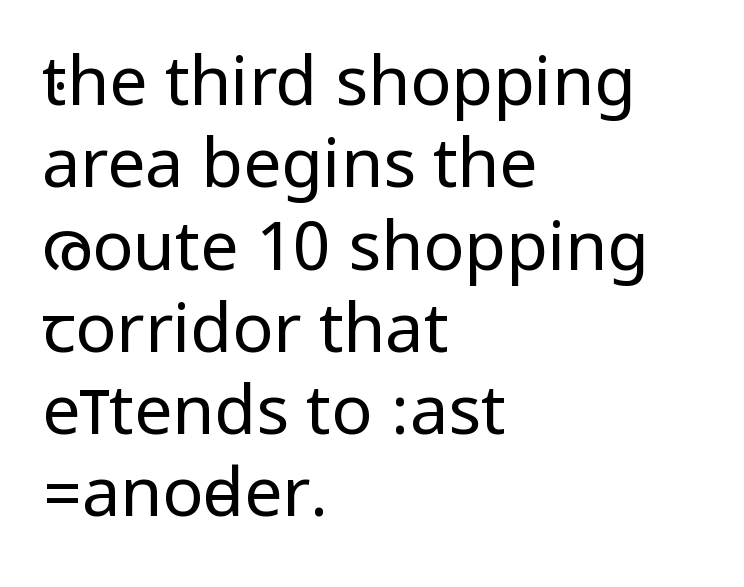
Q: Is the text bold? A: No.
Q: Is the text italic (slanted)? A: No, it is upright.
Q: Is the typeface a serif or a sans-serif typeface? A: Sans-serif.
Q: Is the text underlined? A: No.
Q: How is the paragraph aligned? A: Left-aligned.
Q: Is the spacing between letters normal or unusually wide? A: Normal.
Q: Width (condensed, normal, or wide)? A: Condensed.
Q: Stroke contrast? A: Low.
